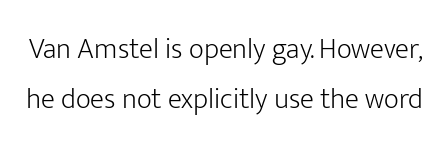
{"serif": "no", "italic": "no", "bold": "no", "weight": "light", "width": "normal", "stroke_contrast": "low", "x_height": "medium", "monospaced": "no", "underline": "no", "line_spacing_ratio": 1.72, "letter_spacing": "normal", "letter_spacing_em": 0.0, "glyph_px": 29}
